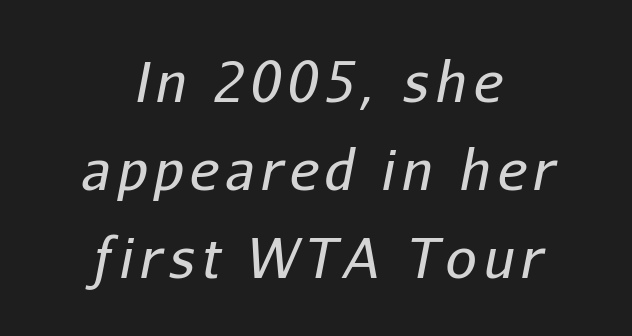
The image shows 55 px regular-weight type, italic (leaning right); set centered, normal line spacing (1.6x), not underlined; low stroke contrast and a medium x-height.
